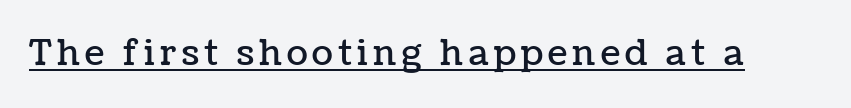
The image shows 35 px text type, upright; set underlined; low stroke contrast and a medium x-height.
